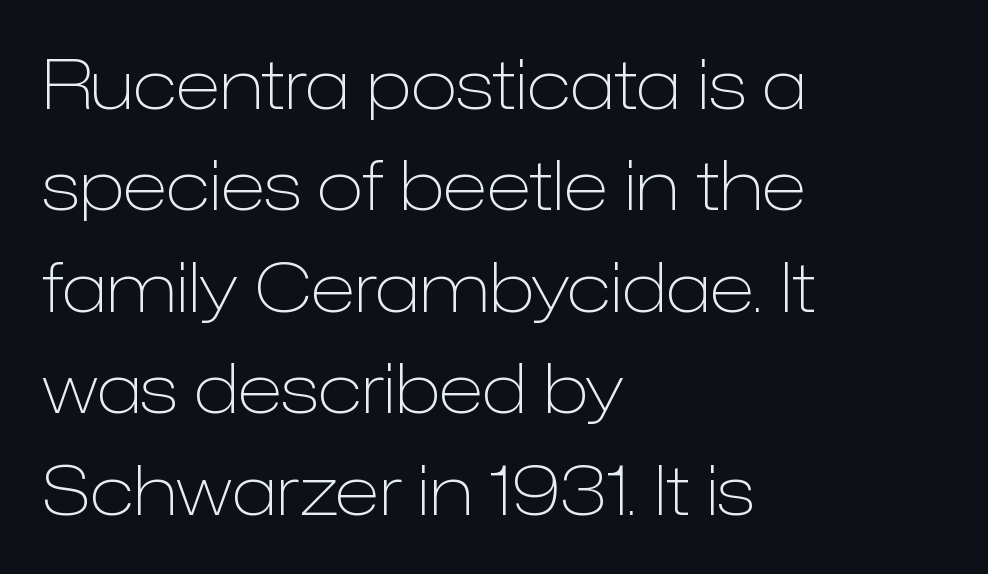
These lines sit exactly where default settings would place them. Plain, unruled lines of type. Between one letter and the next there's only the usual sliver of space. A student would call this left alignment; a typographer would say flush left, rag right. Does the lettering tilt? It doesn't — this is upright. The strokes carry an ordinary text weight at most.
